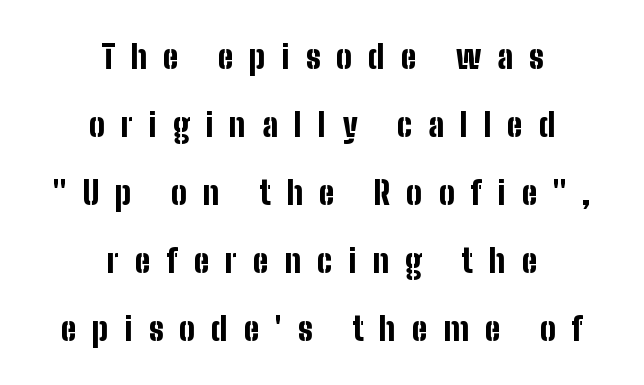
The letters are spread apart with noticeably loose tracking. The line-height multiplier appears high, well above default. Do the letters lean? They stand straight. The strip under each line holds only bare page. Character widths vary here, with narrow letters taking less room than wide ones. Observe the absence of serifs on each vertical stroke in this sample.
